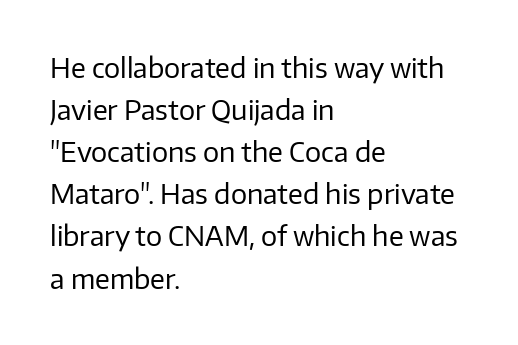
Each new line begins a customary step beneath the previous one. The passage shown is not underscored anywhere. Weight: not bold — regular or lighter. Nope, not italic — everything's standing straight. A classic flush-left, rag-right setting is used for this passage.
